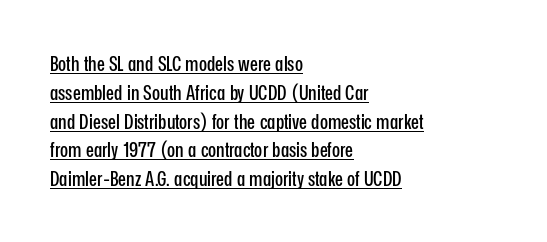
Line beginnings align vertically; line endings do not. Leading: standard. The horizontal fit of the characters is conventional and even. Ordinary non-slanted type is in use. Caption: lettering with a line underneath.
